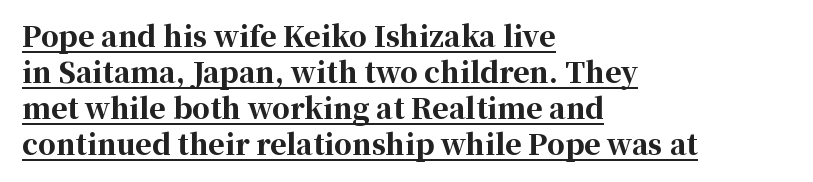
{"serif": "yes", "italic": "no", "bold": "yes", "weight": "bold", "width": "normal", "stroke_contrast": "high", "x_height": "medium", "monospaced": "no", "underline": "yes", "align": "left", "line_spacing": "normal", "line_spacing_ratio": 1.29, "letter_spacing": "normal", "letter_spacing_em": 0.0, "glyph_px": 28}
